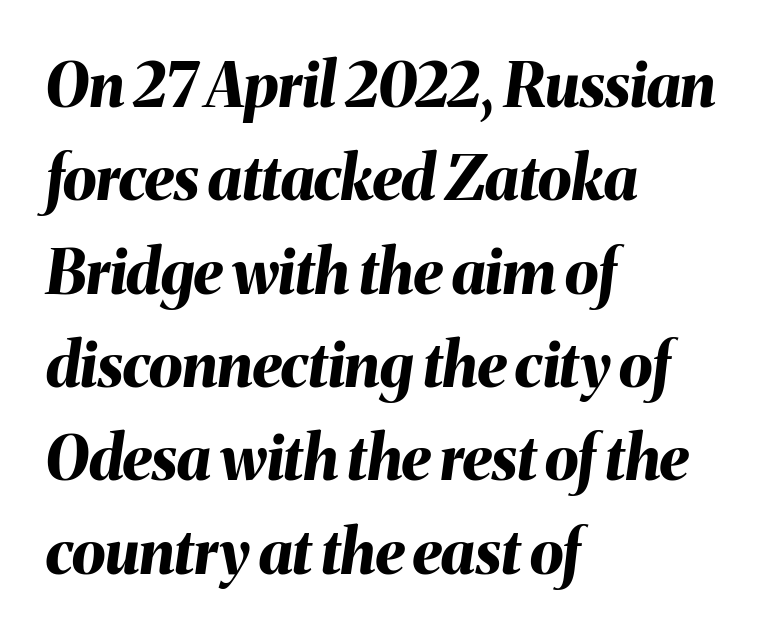
{"italic": "yes", "lean": "right", "slant_degrees": 8, "bold": "yes", "weight": "bold", "width": "normal", "stroke_contrast": "medium", "x_height": "medium", "monospaced": "no", "underline": "no", "align": "left", "line_spacing": "normal", "line_spacing_ratio": 1.53, "letter_spacing": "normal", "letter_spacing_em": 0.0, "glyph_px": 61}
